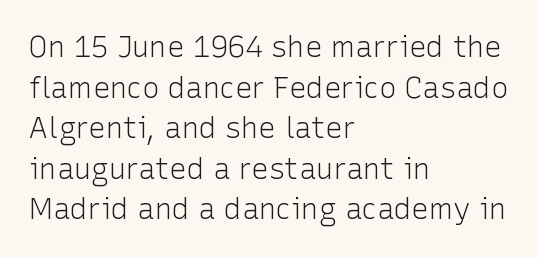
{"serif": "no", "italic": "no", "bold": "no", "weight": "light", "width": "normal", "stroke_contrast": "low", "x_height": "medium", "monospaced": "no", "underline": "no", "align": "left", "line_spacing": "normal", "line_spacing_ratio": 1.4, "letter_spacing": "normal", "letter_spacing_em": 0.0, "glyph_px": 29}
